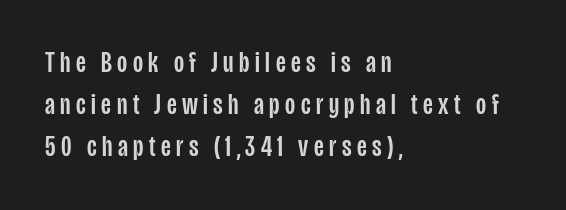
Q: Is the text italic (slanted)? A: No, it is upright.
Q: Is the typeface a serif or a sans-serif typeface? A: Sans-serif.
Q: Is the text underlined? A: No.
Q: How is the paragraph aligned? A: Left-aligned.
Q: Is the spacing between lines tight, normal or loose? A: Normal.
Q: Width (condensed, normal, or wide)? A: Condensed.
Q: Stroke contrast? A: Low.
Q: x-height? A: Large.
Q: Monospaced? A: No.
